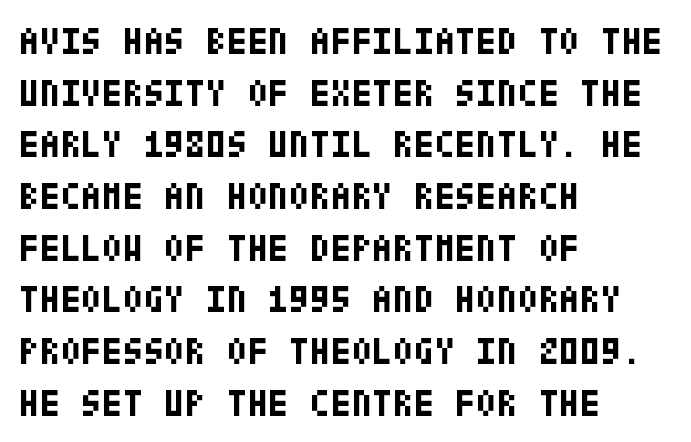
Q: Is the text bold? A: Yes.
Q: Is the text italic (slanted)? A: No, it is upright.
Q: Is the typeface a serif or a sans-serif typeface? A: Sans-serif.
Q: Is the text underlined? A: No.
Q: How is the paragraph aligned? A: Left-aligned.
Q: Is the spacing between letters normal or unusually wide? A: Normal.
Q: Is the spacing between lines tight, normal or loose? A: Normal.
Q: Width (condensed, normal, or wide)? A: Condensed.
Q: Stroke contrast? A: Low.
Q: x-height? A: Large.
